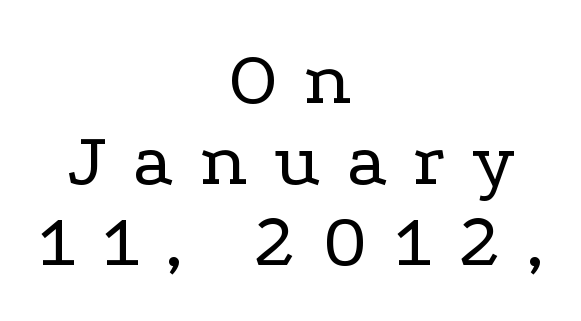
{"serif": "yes", "italic": "no", "bold": "no", "weight": "regular", "width": "wide", "stroke_contrast": "low", "x_height": "medium", "monospaced": "no", "underline": "no", "align": "center", "line_spacing": "tight", "line_spacing_ratio": 1.05, "letter_spacing": "wide", "letter_spacing_em": 0.34, "glyph_px": 77}
